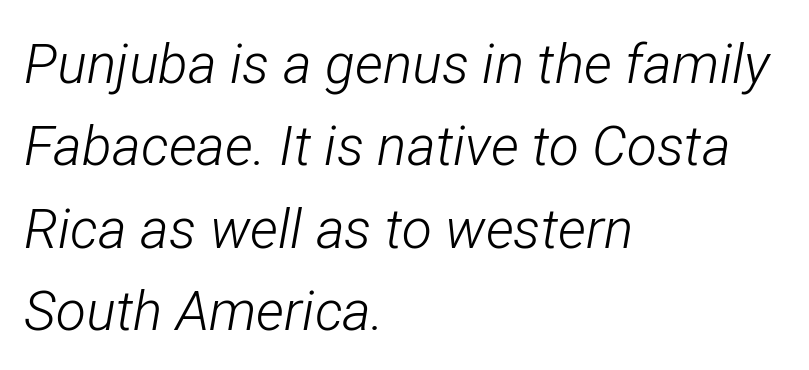
Q: Is the text bold? A: No.
Q: Is the text italic (slanted)? A: Yes, it leans right by about 12 degrees.
Q: Is the text underlined? A: No.
Q: How is the paragraph aligned? A: Left-aligned.
Q: Is the spacing between letters normal or unusually wide? A: Normal.
Q: Is the spacing between lines tight, normal or loose? A: Normal.
Q: Width (condensed, normal, or wide)? A: Condensed.
Q: Stroke contrast? A: Low.
Q: x-height? A: Medium.
Q: Monospaced? A: No.
